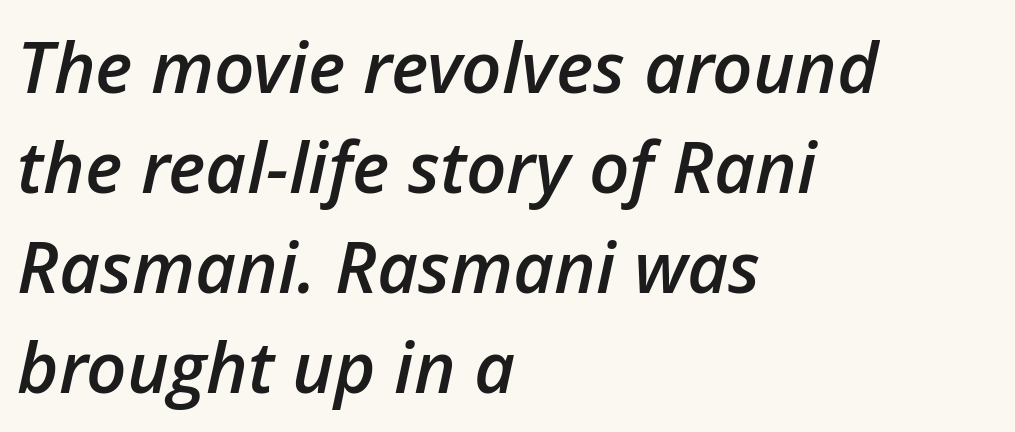
The image shows 71 px semibold type, italic (leaning right); set left-aligned, normal line spacing (1.41x), normal letter spacing, not underlined; low stroke contrast and a medium x-height.
